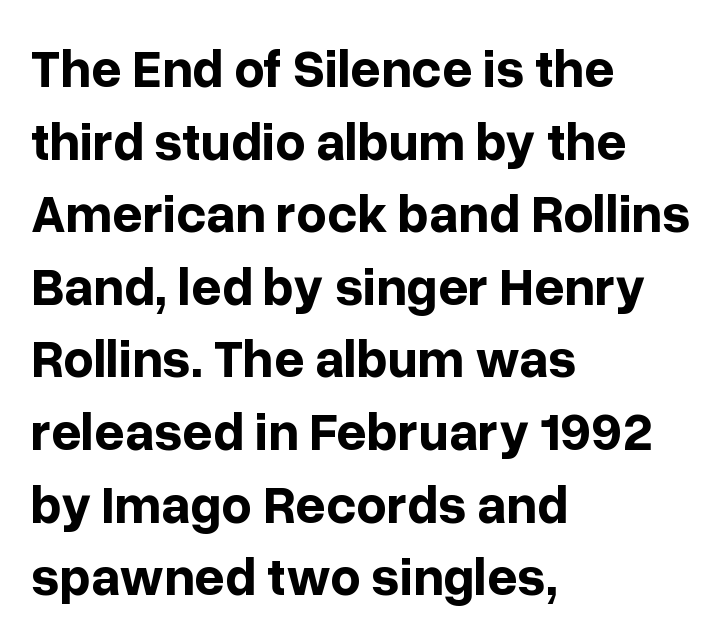
The image shows 53 px bold sans-serif type, upright; set left-aligned, normal line spacing (1.37x), normal letter spacing, not underlined; low stroke contrast and a medium x-height.
